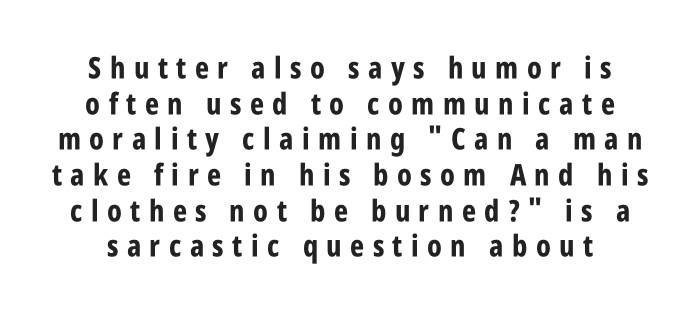
The image shows 30 px bold, condensed sans-serif type, upright; set line spacing 1.19x, unusually wide letter spacing (+0.28 em), not underlined; low stroke contrast and a large x-height.
